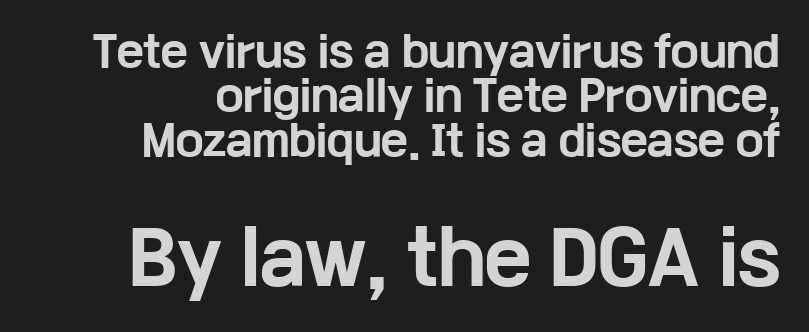
The axis of the letterforms is exactly vertical. Here the glyphs are tracked normally, forming tight word shapes. The lines are quadded right. Check the space under the baseline: it is left empty.
